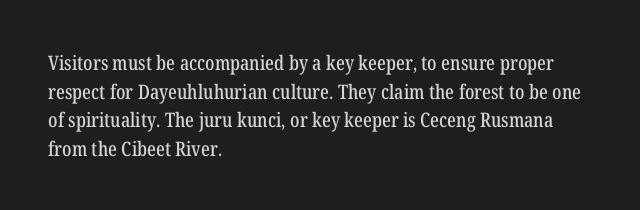
The image shows 20 px text type, upright; set left-aligned, normal line spacing (1.43x), normal letter spacing, not underlined.
